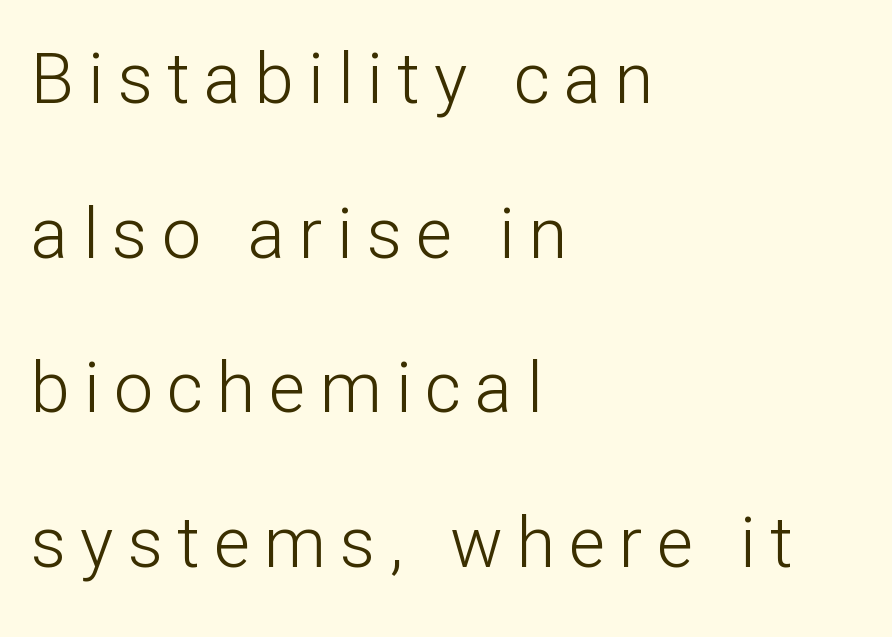
{"serif": "no", "italic": "no", "bold": "no", "weight": "light", "width": "normal", "stroke_contrast": "low", "x_height": "medium", "monospaced": "no", "underline": "no", "align": "left", "line_spacing": "loose", "line_spacing_ratio": 2.21, "letter_spacing": "wide", "letter_spacing_em": 0.2, "glyph_px": 70}
